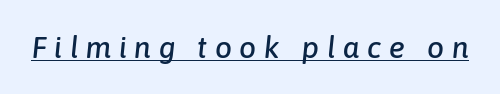
This sample has the flowing, uneven cadence of proportional lettering. Does the lettering tilt? It does — this is italic. These lines have a slow, spaced-out rhythm from letter to letter. These characters rest on top of a visible drawn line.
